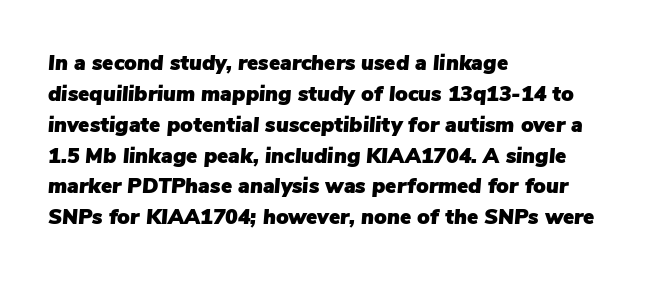
{"italic": "yes", "lean": "right", "slant_degrees": 5, "underline": "no", "align": "left", "line_spacing": "normal", "line_spacing_ratio": 1.47, "letter_spacing": "normal", "letter_spacing_em": 0.0, "glyph_px": 21}
